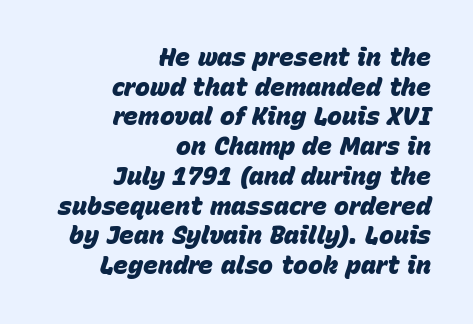
{"italic": "yes", "lean": "right", "slant_degrees": 15, "bold": "yes", "underline": "no", "align": "right", "line_spacing_ratio": 1.19, "letter_spacing": "normal", "letter_spacing_em": 0.0, "glyph_px": 25}
